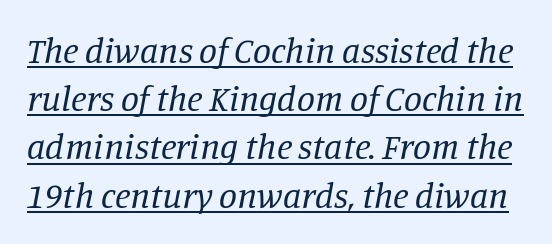
The image shows 36 px regular-weight serif type, italic (leaning right); set normal line spacing (1.34x), normal letter spacing, underlined; low stroke contrast and a large x-height.
